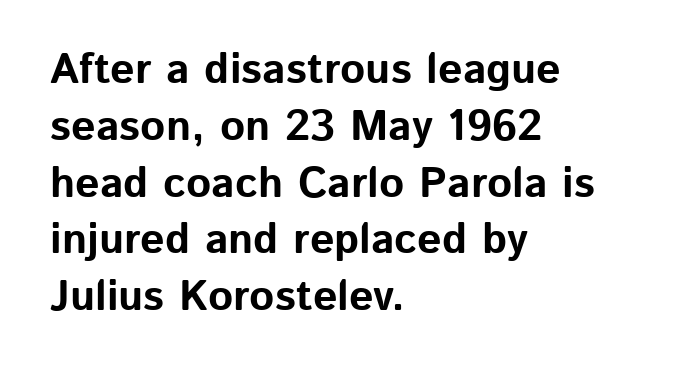
The image shows 43 px bold sans-serif type, upright; set left-aligned, normal line spacing (1.32x), normal letter spacing, not underlined; low stroke contrast and a medium x-height.
